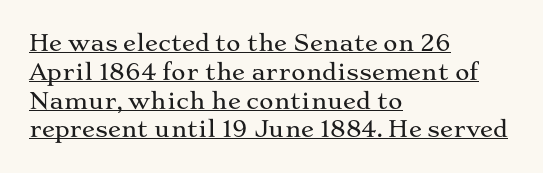
{"italic": "no", "underline": "yes", "align": "left", "line_spacing": "normal", "line_spacing_ratio": 1.31, "letter_spacing": "normal", "letter_spacing_em": 0.0, "glyph_px": 22}
